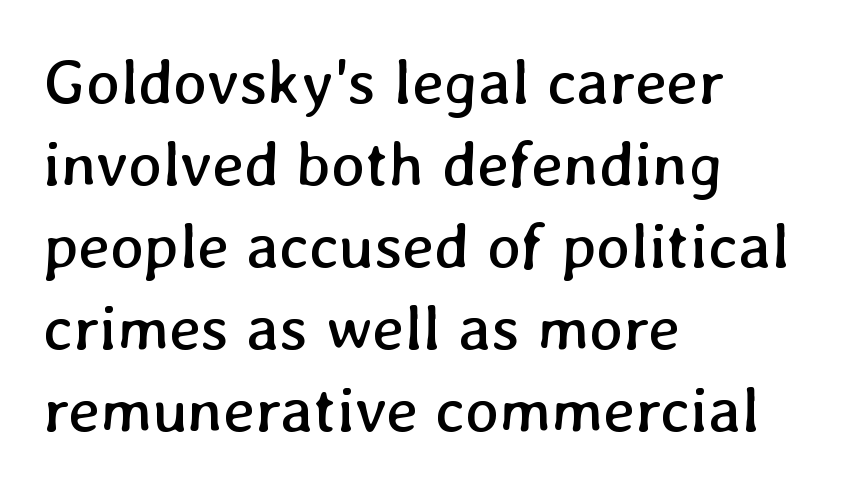
The letters advance in unequal steps, a hallmark of proportional type. The foot of each line stays bare and open. Does the copy run flush right? No — it runs flush left. A light-to-regular cut is what we see here. Spacing between characters is what you'd get straight out of the box.
